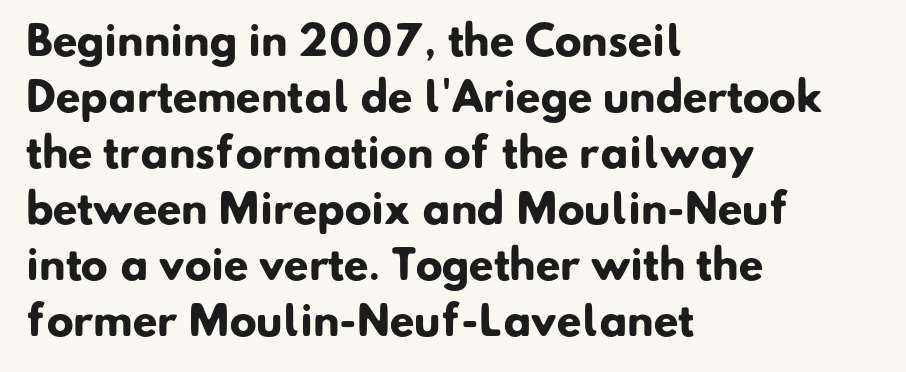
Q: Is the text bold? A: Yes.
Q: Is the typeface a serif or a sans-serif typeface? A: Sans-serif.
Q: Is the text underlined? A: No.
Q: How is the paragraph aligned? A: Left-aligned.
Q: Is the spacing between letters normal or unusually wide? A: Normal.
Q: Is the spacing between lines tight, normal or loose? A: Normal.
Q: Width (condensed, normal, or wide)? A: Normal.
Q: Stroke contrast? A: Low.
Q: x-height? A: Small.
Q: Monospaced? A: No.
